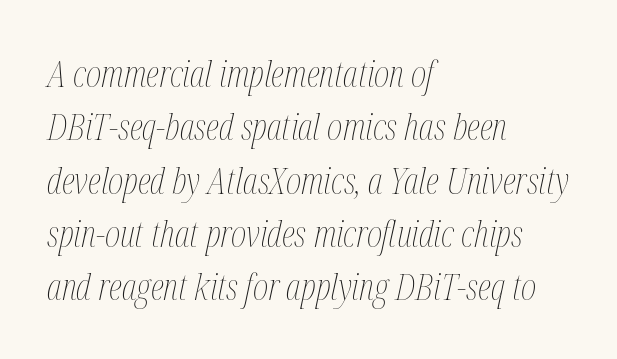
Q: Is the text bold? A: No.
Q: Is the text italic (slanted)? A: Yes, it leans right by about 12 degrees.
Q: Is the text underlined? A: No.
Q: How is the paragraph aligned? A: Left-aligned.
Q: Is the spacing between letters normal or unusually wide? A: Normal.
Q: Is the spacing between lines tight, normal or loose? A: Normal.
Q: Width (condensed, normal, or wide)? A: Condensed.
Q: Stroke contrast? A: Medium.
Q: x-height? A: Medium.
Q: Monospaced? A: No.
